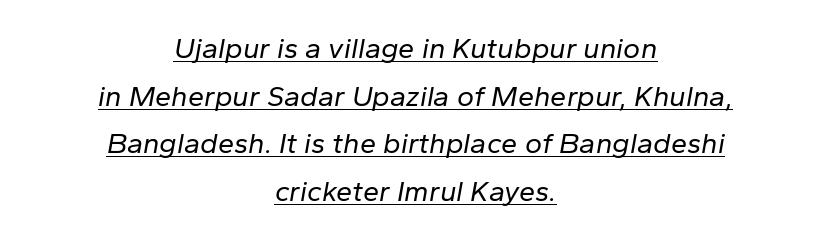
Has an underline been added? It has. Each stroke keeps to a modest, everyday thickness or less. Is the block centered? Yes — each line is placed symmetrically about the middle. Here the designer chose a conventional face with non-uniform glyph widths.
